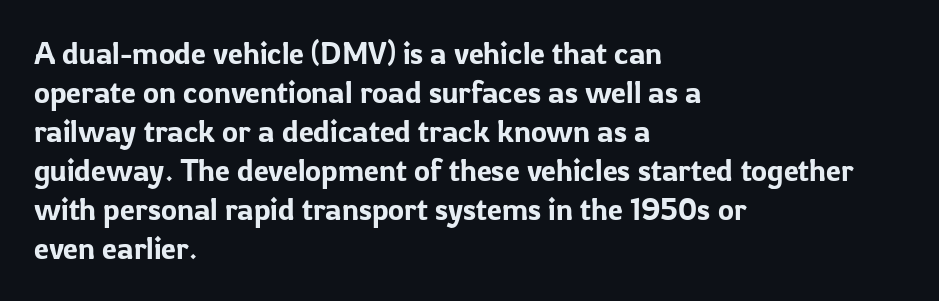
Q: Is the text italic (slanted)? A: No, it is upright.
Q: Is the typeface a serif or a sans-serif typeface? A: Sans-serif.
Q: Is the text underlined? A: No.
Q: How is the paragraph aligned? A: Left-aligned.
Q: Is the spacing between letters normal or unusually wide? A: Normal.
Q: Is the spacing between lines tight, normal or loose? A: Normal.
Q: Width (condensed, normal, or wide)? A: Normal.
Q: Stroke contrast? A: Low.
Q: x-height? A: Medium.
Q: Monospaced? A: No.
